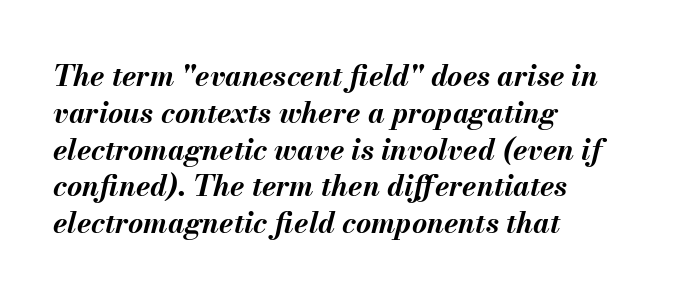
Only glyphs here, with clear space below each row. Does extra space separate the letters? No, they use regular spacing. Quick note: italic. Every letter is thick-stroked: bold, no question. The rendering anchors every line to the left-hand side.
